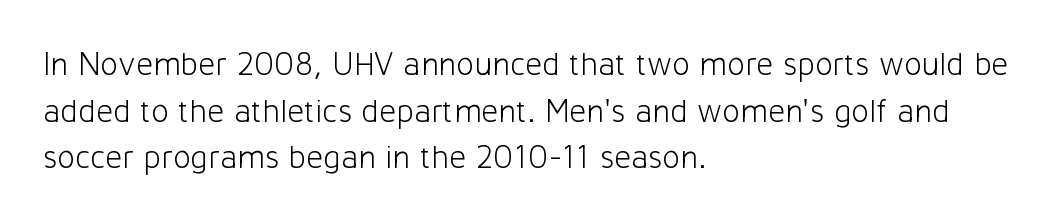
The image shows 33 px light sans-serif type, upright; set left-aligned, normal line spacing (1.41x), normal letter spacing, not underlined; low stroke contrast and a medium x-height.
